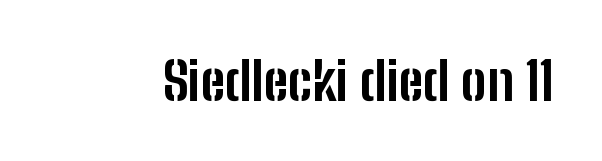
{"serif": "no", "italic": "no", "bold": "yes", "weight": "bold", "width": "condensed", "stroke_contrast": "low", "x_height": "medium", "monospaced": "no", "underline": "no", "letter_spacing": "normal", "letter_spacing_em": 0.0, "glyph_px": 53}
